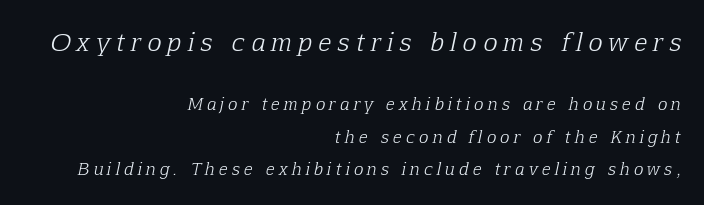
{"italic": "yes", "lean": "right", "slant_degrees": 12, "bold": "no", "underline": "no", "align": "right", "line_spacing": "loose", "line_spacing_ratio": 2.04, "letter_spacing": "wide", "letter_spacing_em": 0.27, "larger_block": "first", "size_ratio": 1.5, "glyph_px": 24}
